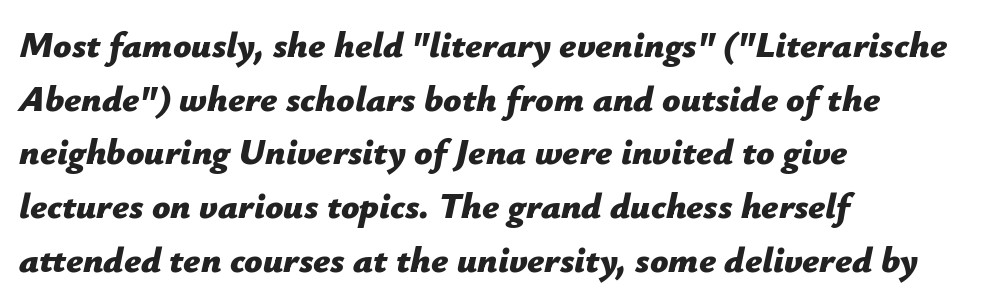
The area under the type is left untouched. These lines are rendered in a variable-pitch font. The typesetter chose a ragged-right arrangement here. The strokes are fattened all the way to bold. The block of text has a typical density, with ordinary space between rows. Letter spacing: default.
